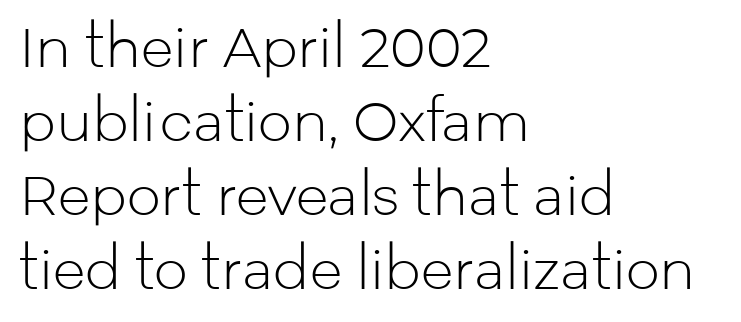
The image shows 54 px light sans-serif type, upright; set left-aligned, normal line spacing (1.37x), normal letter spacing, not underlined; low stroke contrast and a medium x-height.
